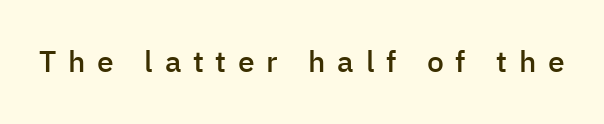
Q: Is the text bold? A: Semi-bold.
Q: Is the text italic (slanted)? A: No, it is upright.
Q: Is the typeface a serif or a sans-serif typeface? A: Sans-serif.
Q: Is the text underlined? A: No.
Q: Is the spacing between letters normal or unusually wide? A: Unusually wide.
Q: Width (condensed, normal, or wide)? A: Normal.
Q: Stroke contrast? A: Low.
Q: x-height? A: Medium.
Q: Monospaced? A: No.
